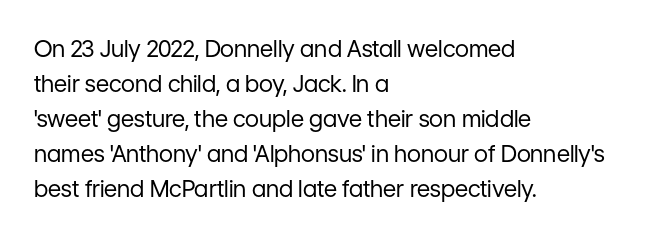
Weight: not bold — regular or lighter. The typesetter chose a ragged-right arrangement here. Each new line begins a customary step beneath the previous one. You could call the tracking neutral — neither tight nor loose. Only glyphs here, with clear space below each row. You can tell it's not italic because the verticals are truly vertical.
